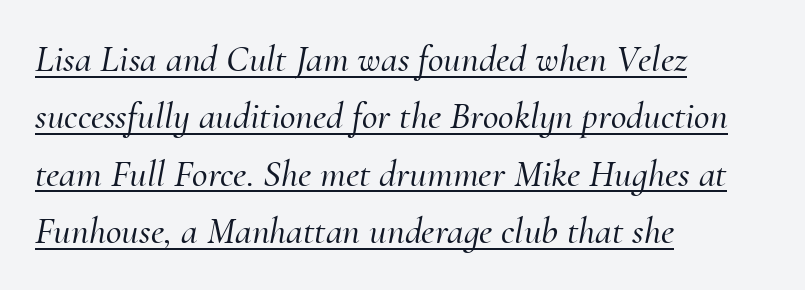
This is serif lettering, the kind often seen in printed books. Each new line begins a customary step beneath the previous one. The horizontal fit of the characters is conventional and even. Somebody hit Ctrl+U on this one — the words are underlined. Looks like regular typesetting: each glyph gets only the width it needs. Slant detected: the letters are inclined.
